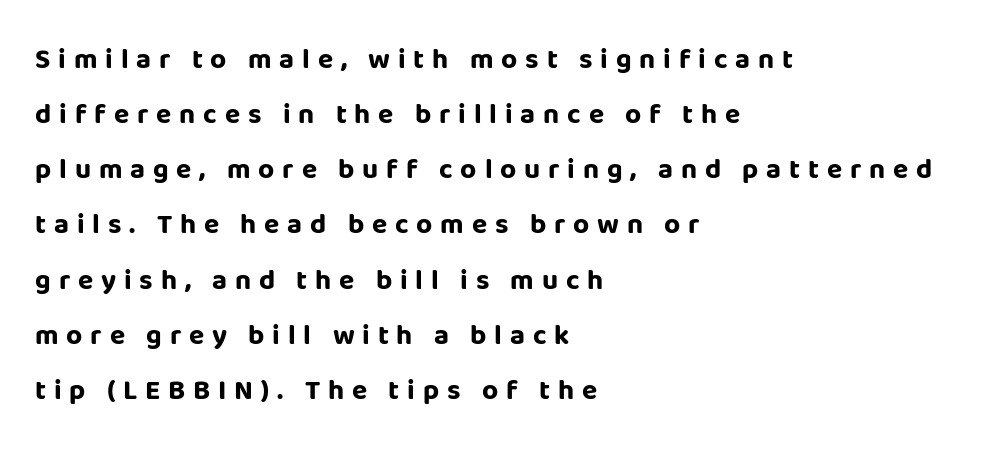
The image shows 28 px bold sans-serif type, upright; set left-aligned, loose line spacing (1.97x), unusually wide letter spacing (+0.28 em), not underlined; low stroke contrast and a large x-height.
